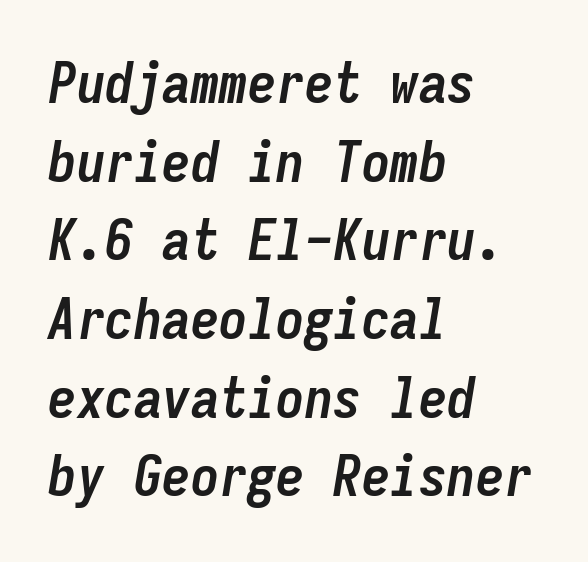
The strip under each line holds only bare page. The font's italic variant was chosen for this text. The space between consecutive lines is moderate. Typeset ragged right — the left edge is the straight one. The glyphs have the mass of a bold cut. Think of a typewriter: that constant character pitch is what you see here.
